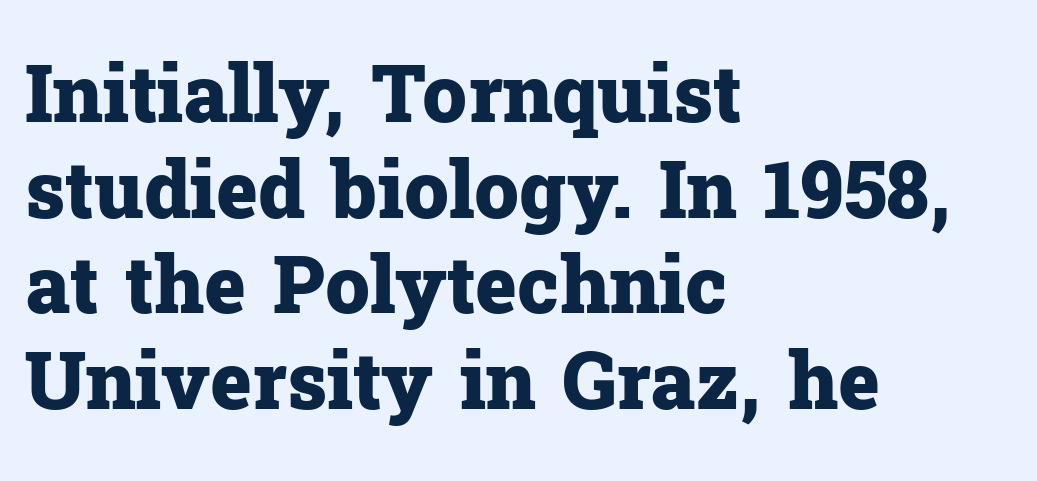
{"serif": "yes", "italic": "no", "bold": "yes", "weight": "heavy", "width": "normal", "stroke_contrast": "low", "x_height": "medium", "monospaced": "no", "underline": "no", "align": "left", "line_spacing_ratio": 1.21, "letter_spacing": "normal", "letter_spacing_em": 0.0, "glyph_px": 79}
